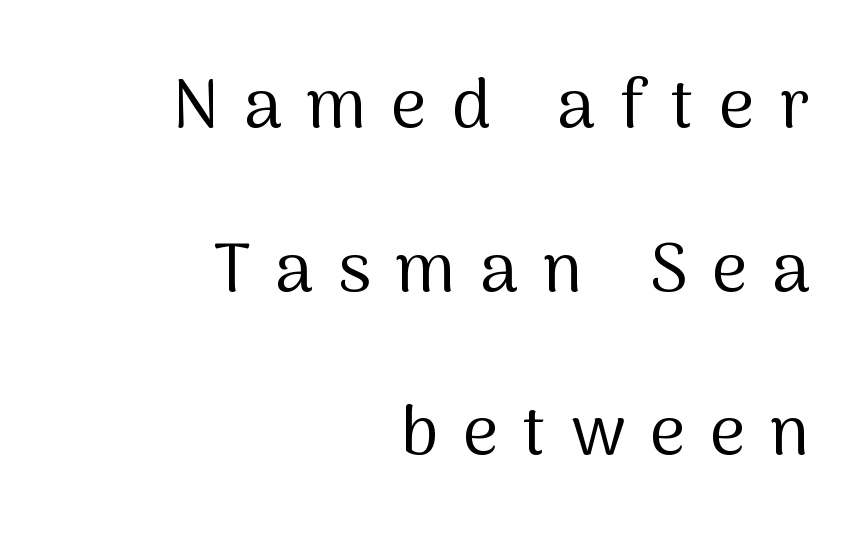
The image shows 69 px regular-weight sans-serif type, upright; set right-aligned, loose line spacing (2.37x), unusually wide letter spacing (+0.36 em), not underlined; medium stroke contrast and a medium x-height.
